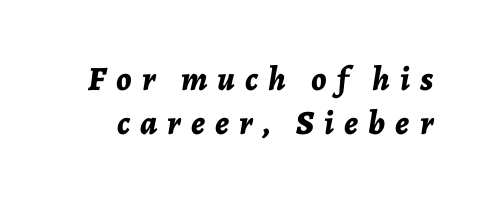
{"italic": "yes", "lean": "right", "slant_degrees": 7, "bold": "yes", "weight": "bold", "width": "normal", "stroke_contrast": "low", "x_height": "medium", "monospaced": "no", "underline": "no", "line_spacing": "normal", "line_spacing_ratio": 1.3, "letter_spacing": "wide", "letter_spacing_em": 0.3, "glyph_px": 34}
